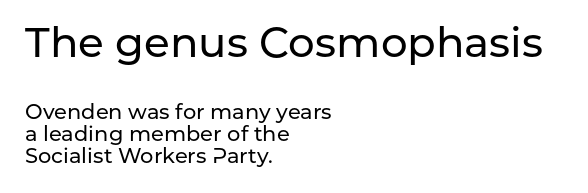
Style check: upright. The more generous point size was reserved for the upper chunk. Honestly, the letter spacing is just normal — you wouldn't notice it. The passage shown is typed in a proportional face where columns would drift. A typesetter would call this leading minimal, almost set solid. Line starts are locked; line ends wander.
